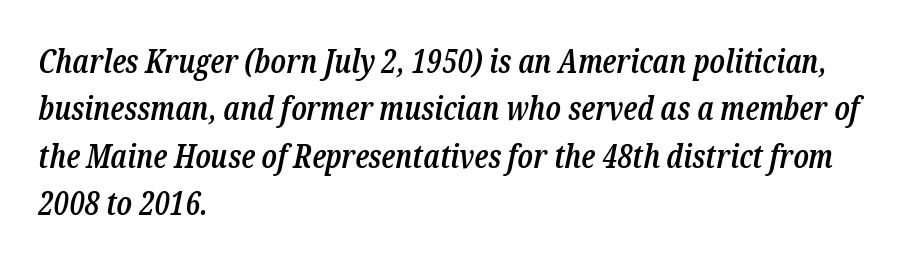
Q: Is the text bold? A: Semi-bold.
Q: Is the text italic (slanted)? A: Yes, it leans right by about 12 degrees.
Q: Is the typeface a serif or a sans-serif typeface? A: Serif.
Q: Is the text underlined? A: No.
Q: How is the paragraph aligned? A: Left-aligned.
Q: Is the spacing between letters normal or unusually wide? A: Normal.
Q: Is the spacing between lines tight, normal or loose? A: Normal.
Q: Width (condensed, normal, or wide)? A: Condensed.
Q: Stroke contrast? A: Low.
Q: x-height? A: Medium.
Q: Monospaced? A: No.
